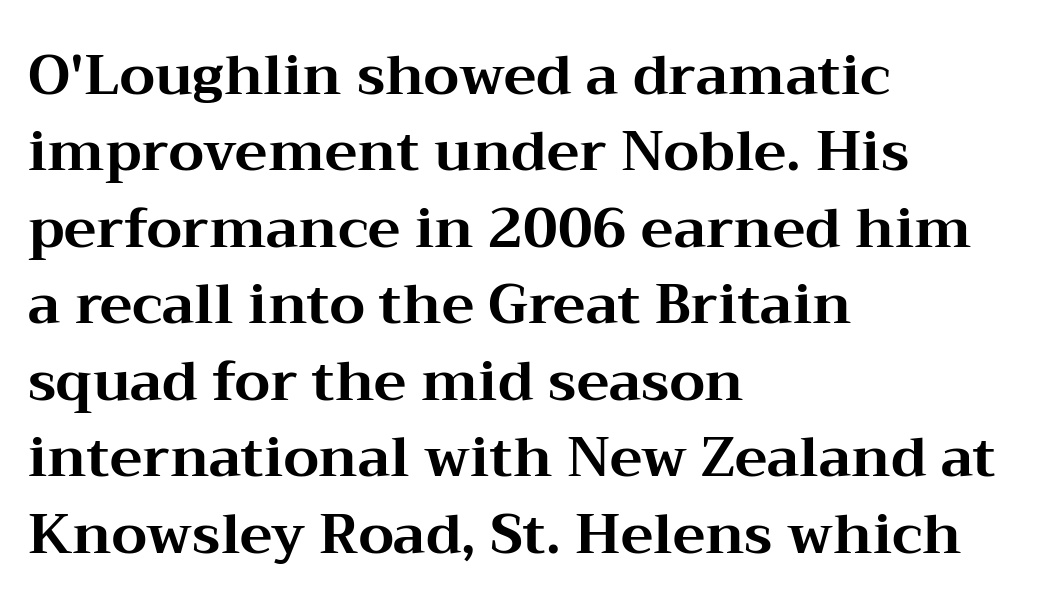
{"serif": "yes", "italic": "no", "bold": "yes", "weight": "bold", "width": "wide", "stroke_contrast": "medium", "x_height": "medium", "monospaced": "no", "underline": "no", "align": "left", "line_spacing": "normal", "line_spacing_ratio": 1.39, "letter_spacing": "normal", "letter_spacing_em": 0.0, "glyph_px": 55}
